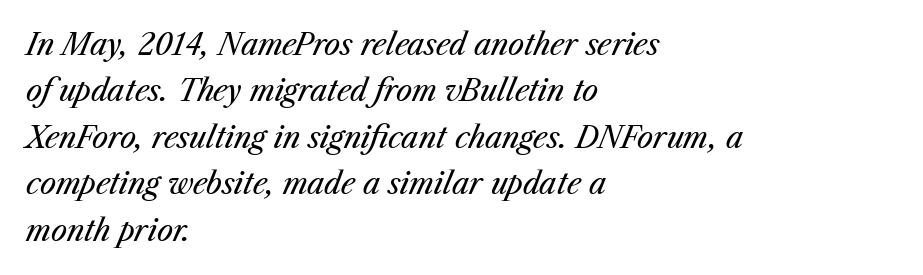
{"italic": "yes", "lean": "right", "slant_degrees": 23, "bold": "no", "weight": "regular", "width": "normal", "stroke_contrast": "medium", "x_height": "medium", "monospaced": "no", "underline": "no", "align": "left", "line_spacing": "normal", "line_spacing_ratio": 1.6, "letter_spacing": "normal", "letter_spacing_em": 0.0, "glyph_px": 29}
